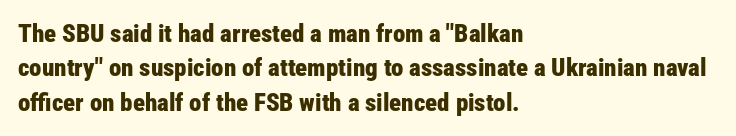
The image shows 25 px bold type, upright; set left-aligned, normal line spacing (1.38x), normal letter spacing, not underlined.
